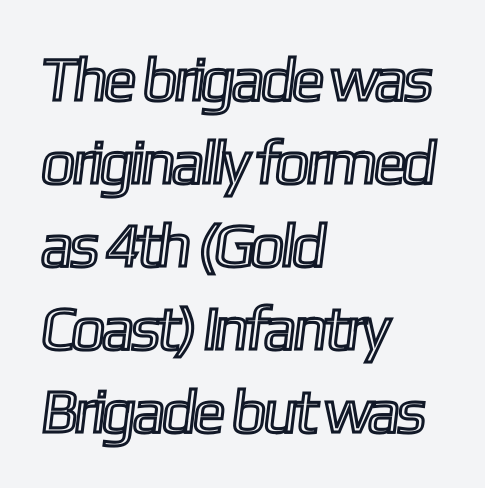
The image shows 62 px condensed type; set left-aligned, normal line spacing (1.34x), normal letter spacing, not underlined; a medium x-height.
